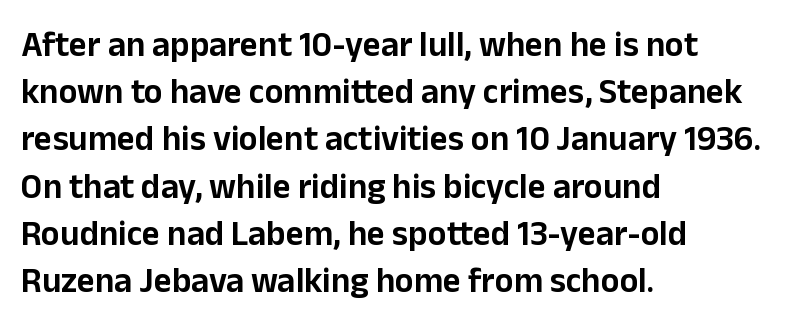
{"serif": "no", "italic": "no", "width": "normal", "stroke_contrast": "low", "x_height": "medium", "monospaced": "no", "underline": "no", "align": "left", "line_spacing": "normal", "line_spacing_ratio": 1.35, "letter_spacing": "normal", "letter_spacing_em": 0.0, "glyph_px": 35}
